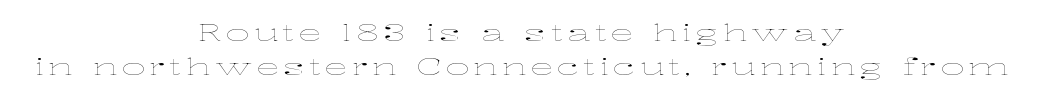
Q: Is the text bold? A: No.
Q: Is the text italic (slanted)? A: No, it is upright.
Q: Is the text underlined? A: No.
Q: How is the paragraph aligned? A: Centered.
Q: Is the spacing between lines tight, normal or loose? A: Normal.
